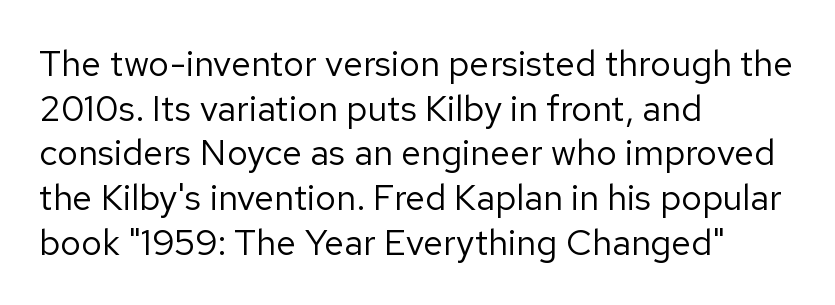
The image shows 36 px regular-weight sans-serif type, upright; set left-aligned, line spacing 1.24x, normal letter spacing, not underlined; low stroke contrast and a medium x-height.
